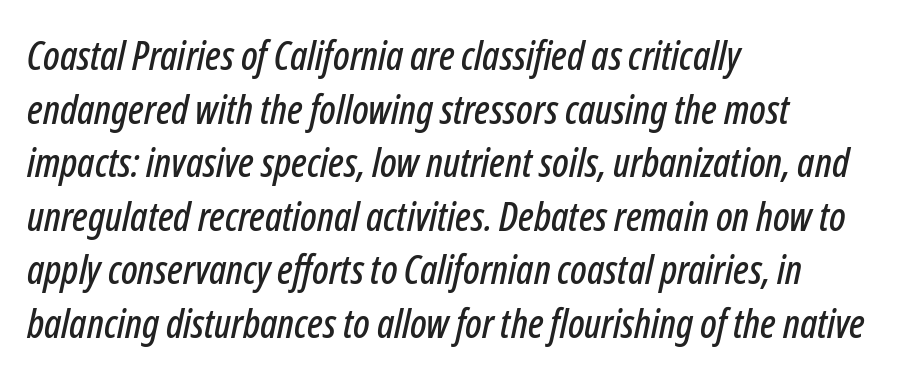
Q: Is the text italic (slanted)? A: Yes, it leans right by about 12 degrees.
Q: Is the text underlined? A: No.
Q: How is the paragraph aligned? A: Left-aligned.
Q: Is the spacing between letters normal or unusually wide? A: Normal.
Q: Is the spacing between lines tight, normal or loose? A: Normal.
Q: Width (condensed, normal, or wide)? A: Condensed.
Q: Stroke contrast? A: Low.
Q: x-height? A: Medium.
Q: Monospaced? A: No.
